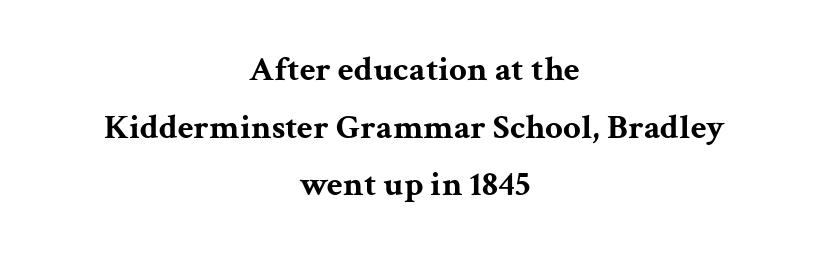
The image shows 35 px bold, wide serif type, upright; set centered, normal line spacing (1.65x), normal letter spacing, not underlined; medium stroke contrast and a medium x-height.
